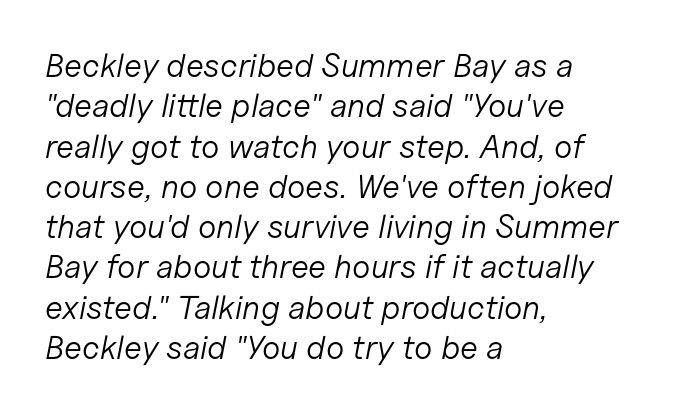
{"italic": "yes", "lean": "right", "slant_degrees": 11, "bold": "no", "weight": "light", "width": "normal", "stroke_contrast": "low", "x_height": "medium", "monospaced": "no", "underline": "no", "align": "left", "line_spacing_ratio": 1.22, "letter_spacing": "normal", "letter_spacing_em": 0.0, "glyph_px": 33}
